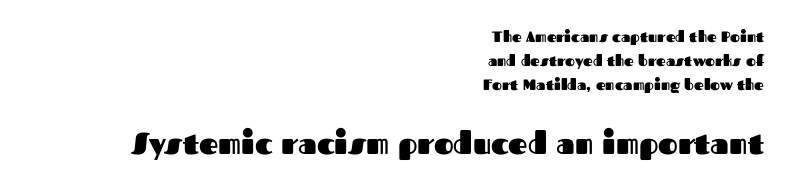
The image shows 30 px heavy sans-serif type, upright; set right-aligned, normal line spacing (1.61x), normal letter spacing, not underlined; the second (bottom) block is 2.0x larger; medium stroke contrast and a medium x-height.
